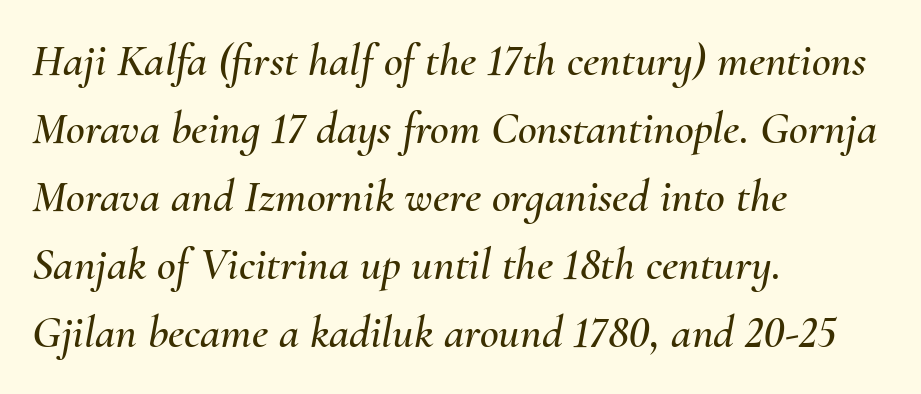
The image shows 46 px text type, italic (leaning right); set left-aligned, normal line spacing (1.48x), normal letter spacing, not underlined; medium stroke contrast and a small x-height.
